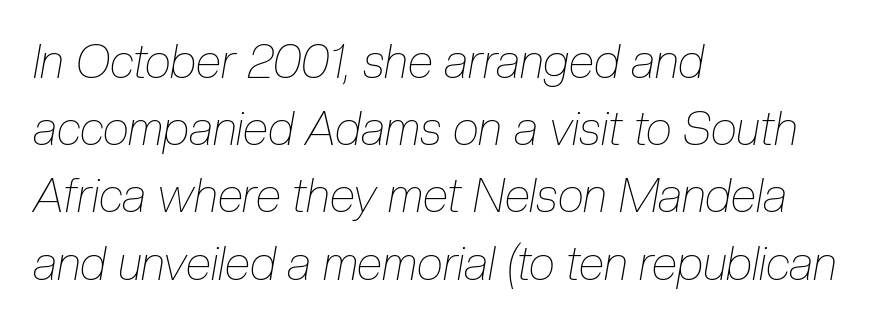
Q: Is the text bold? A: No.
Q: Is the text italic (slanted)? A: Yes, it leans right by about 10 degrees.
Q: Is the text underlined? A: No.
Q: How is the paragraph aligned? A: Left-aligned.
Q: Is the spacing between letters normal or unusually wide? A: Normal.
Q: Is the spacing between lines tight, normal or loose? A: Normal.
Q: Width (condensed, normal, or wide)? A: Condensed.
Q: Stroke contrast? A: Low.
Q: x-height? A: Medium.
Q: Monospaced? A: No.
